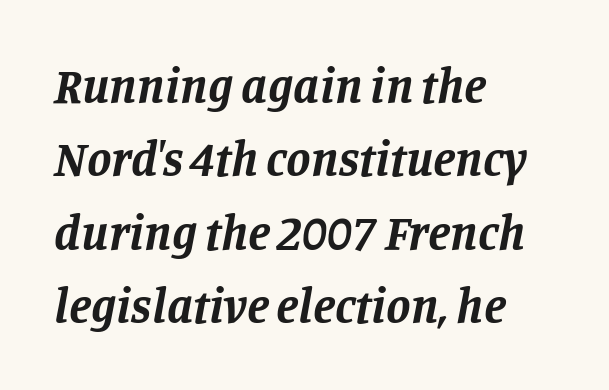
{"serif": "yes", "italic": "yes", "lean": "right", "slant_degrees": 11, "bold": "yes", "weight": "bold", "width": "normal", "stroke_contrast": "low", "x_height": "large", "monospaced": "no", "underline": "no", "align": "left", "line_spacing": "normal", "line_spacing_ratio": 1.5, "letter_spacing": "normal", "letter_spacing_em": 0.0, "glyph_px": 49}
